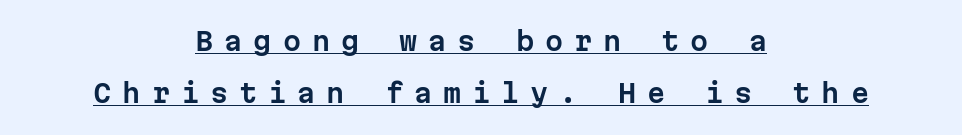
{"italic": "no", "underline": "yes", "align": "center", "line_spacing": "loose", "line_spacing_ratio": 2.01, "letter_spacing": "wide", "letter_spacing_em": 0.42, "glyph_px": 26}
